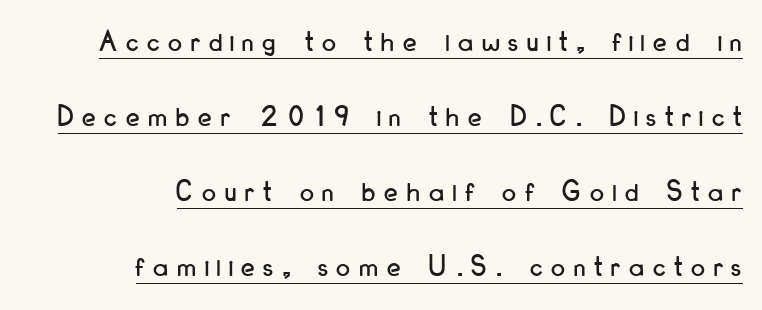
The image shows 31 px condensed sans-serif type, upright; set right-aligned, loose line spacing (2.42x), unusually wide letter spacing (+0.28 em), underlined; low stroke contrast and a small x-height.
